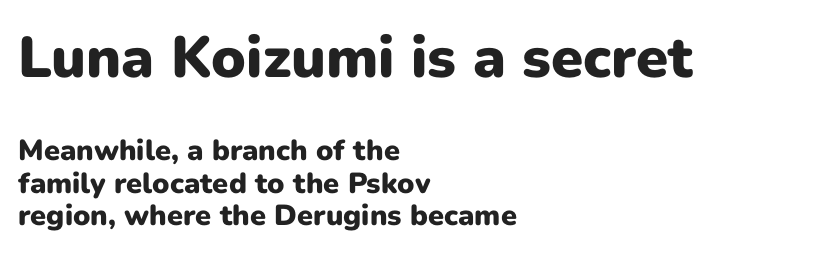
Q: Is the text bold? A: Yes.
Q: Is the text italic (slanted)? A: No, it is upright.
Q: Is the typeface a serif or a sans-serif typeface? A: Sans-serif.
Q: Is the text underlined? A: No.
Q: How is the paragraph aligned? A: Left-aligned.
Q: Is the spacing between letters normal or unusually wide? A: Normal.
Q: Is the spacing between lines tight, normal or loose? A: Tight.
Q: Which block of text is set in a larger size, the first (top) or the second (bottom)? A: The first (top) one.
Q: Width (condensed, normal, or wide)? A: Normal.
Q: Stroke contrast? A: Low.
Q: x-height? A: Medium.
Q: Monospaced? A: No.
